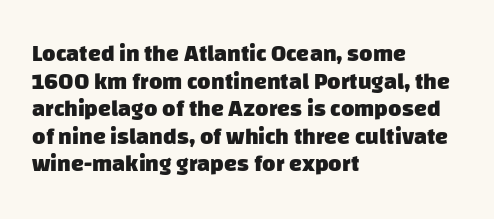
Q: Is the text bold? A: Yes.
Q: Is the text underlined? A: No.
Q: How is the paragraph aligned? A: Left-aligned.
Q: Is the spacing between letters normal or unusually wide? A: Normal.
